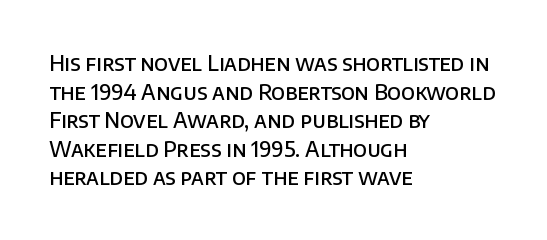
This sample uses an upright cut, with every glyph sitting square on the baseline. Moderately thickened strokes mark this as semibold type. Short note: letters normally spaced. A typesetter would call this leading conventional body-copy spacing. Just letters on the line, the space beneath them empty. Casual observation: everything's shoved over to the left.
